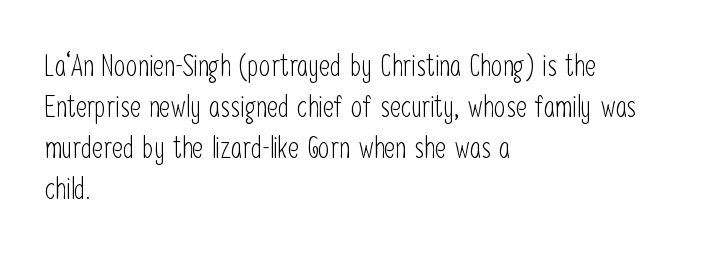
{"serif": "no", "italic": "no", "bold": "no", "weight": "light", "width": "condensed", "stroke_contrast": "low", "x_height": "medium", "monospaced": "no", "underline": "no", "align": "left", "line_spacing": "normal", "line_spacing_ratio": 1.37, "letter_spacing": "normal", "letter_spacing_em": 0.0, "glyph_px": 30}
